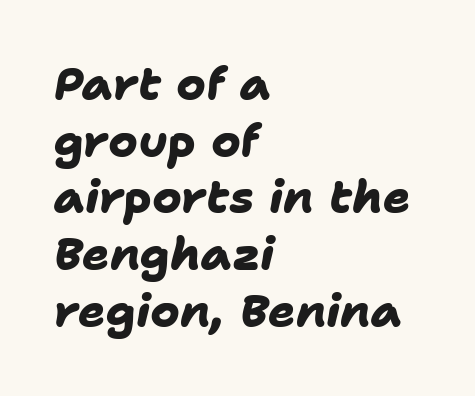
The lines in this sample share a left origin and differ only in where they stop. The baseline area is clear. Notice how descenders clear the ascenders below comfortably — that's standard leading. A full-strength bold gives these letters their thick strokes.
